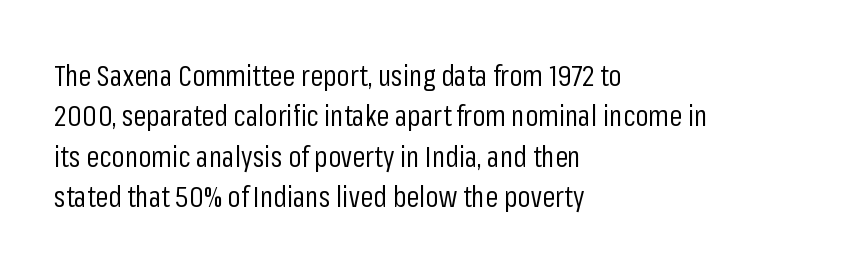
{"serif": "no", "italic": "no", "bold": "no", "weight": "regular", "width": "condensed", "stroke_contrast": "low", "x_height": "medium", "monospaced": "no", "underline": "no", "align": "left", "line_spacing": "normal", "line_spacing_ratio": 1.39, "letter_spacing": "normal", "letter_spacing_em": 0.0, "glyph_px": 29}
